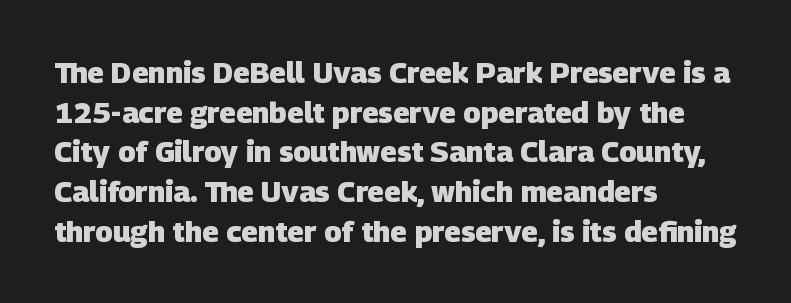
The setting favours the left margin, as ordinary paragraphs usually do. Unmarked baselines from the first word to the last. Thick stems and heavy bowls — unmistakably bold. You could not count columns in this text — the font is proportionally spaced. The typeface chosen for these lines omits serifs.
